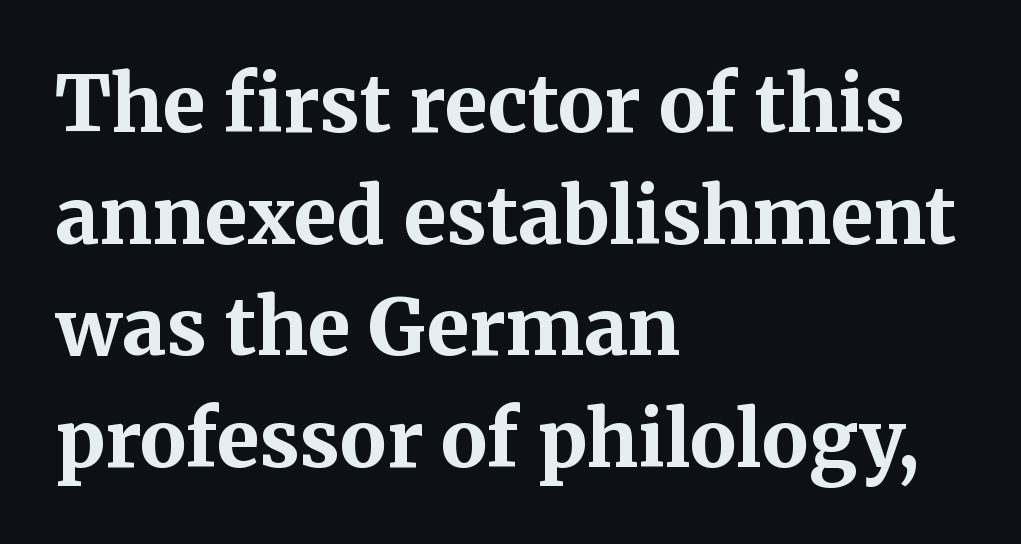
Q: Is the text bold? A: Yes.
Q: Is the text italic (slanted)? A: No, it is upright.
Q: Is the typeface a serif or a sans-serif typeface? A: Serif.
Q: Is the text underlined? A: No.
Q: How is the paragraph aligned? A: Left-aligned.
Q: Is the spacing between letters normal or unusually wide? A: Normal.
Q: Is the spacing between lines tight, normal or loose? A: Normal.
Q: Width (condensed, normal, or wide)? A: Normal.
Q: Stroke contrast? A: Medium.
Q: x-height? A: Medium.
Q: Monospaced? A: No.
